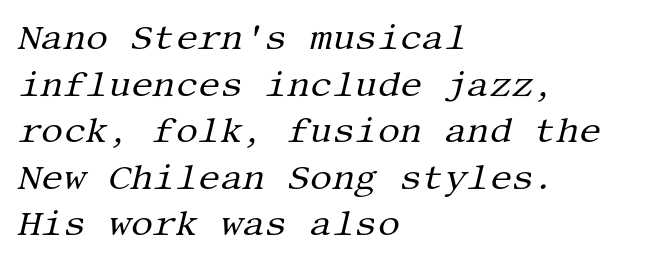
{"serif": "yes", "italic": "yes", "lean": "right", "slant_degrees": 13, "bold": "no", "weight": "regular", "width": "normal", "stroke_contrast": "medium", "x_height": "large", "underline": "no", "align": "left", "line_spacing": "normal", "line_spacing_ratio": 1.33, "letter_spacing": "normal", "letter_spacing_em": 0.0, "glyph_px": 35}
